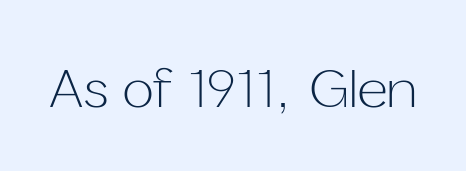
Q: Is the text bold? A: No.
Q: Is the text italic (slanted)? A: No, it is upright.
Q: Is the typeface a serif or a sans-serif typeface? A: Sans-serif.
Q: Is the text underlined? A: No.
Q: Is the spacing between letters normal or unusually wide? A: Normal.
Q: Width (condensed, normal, or wide)? A: Normal.
Q: Stroke contrast? A: Low.
Q: x-height? A: Medium.
Q: Monospaced? A: No.
